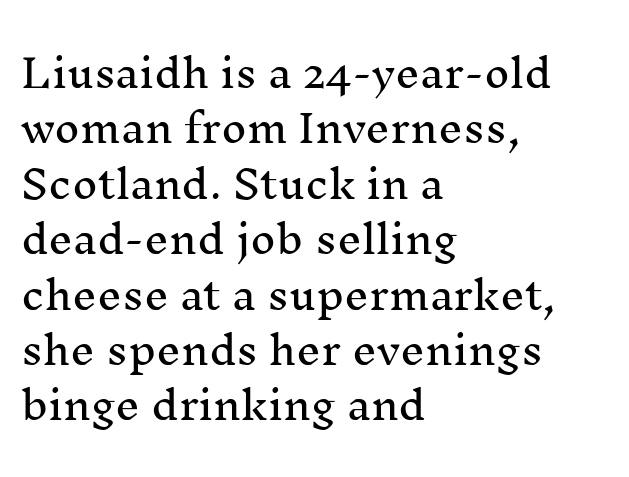
Q: Is the text italic (slanted)? A: No, it is upright.
Q: Is the typeface a serif or a sans-serif typeface? A: Serif.
Q: Is the text underlined? A: No.
Q: How is the paragraph aligned? A: Left-aligned.
Q: Is the spacing between letters normal or unusually wide? A: Normal.
Q: Is the spacing between lines tight, normal or loose? A: Normal.
Q: Width (condensed, normal, or wide)? A: Normal.
Q: Stroke contrast? A: Medium.
Q: x-height? A: Medium.
Q: Monospaced? A: No.
